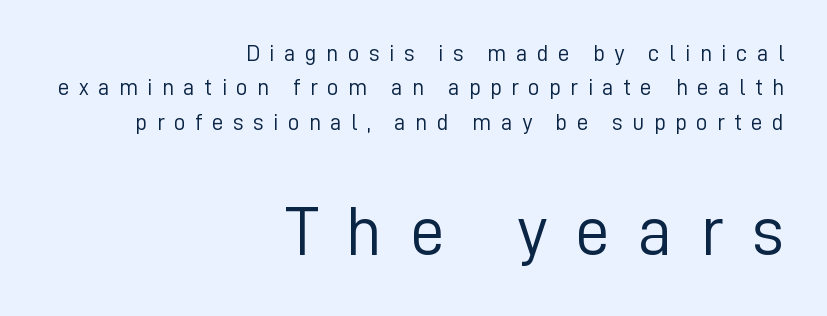
Interline gaps are of average width in this sample. Vertical strokes here are truly vertical. The characters are drawn with everyday or finer stroke widths. Compared with a flush-left layout, this one pins lines to the opposite, right side. Students, note that the glyphs here are deliberately spaced far apart.
